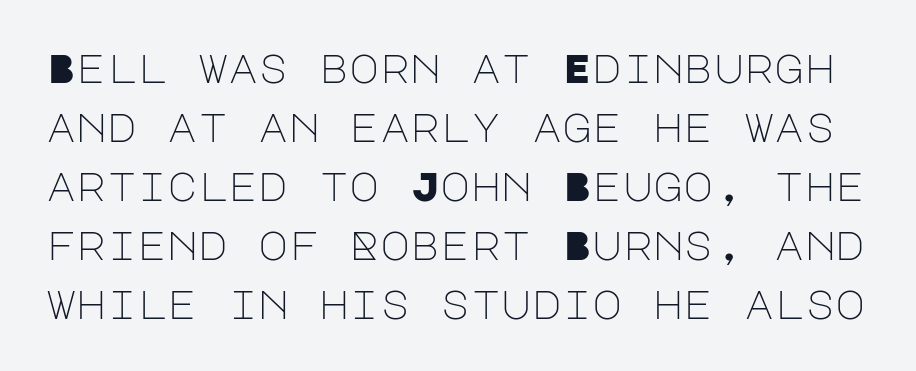
The image shows 41 px light sans-serif type, upright; set normal line spacing (1.44x), normal letter spacing, not underlined; low stroke contrast and a large x-height.
